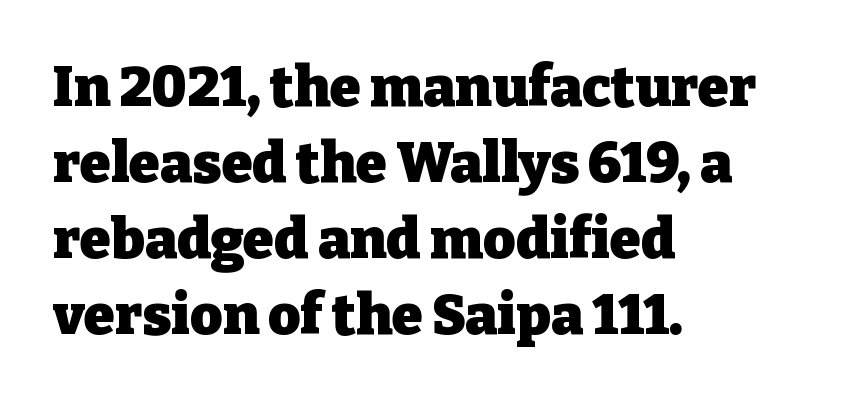
Q: Is the text bold? A: Yes.
Q: Is the text italic (slanted)? A: No, it is upright.
Q: Is the typeface a serif or a sans-serif typeface? A: Serif.
Q: Is the text underlined? A: No.
Q: How is the paragraph aligned? A: Left-aligned.
Q: Is the spacing between letters normal or unusually wide? A: Normal.
Q: Is the spacing between lines tight, normal or loose? A: Normal.
Q: Width (condensed, normal, or wide)? A: Normal.
Q: Stroke contrast? A: Low.
Q: x-height? A: Medium.
Q: Monospaced? A: No.
